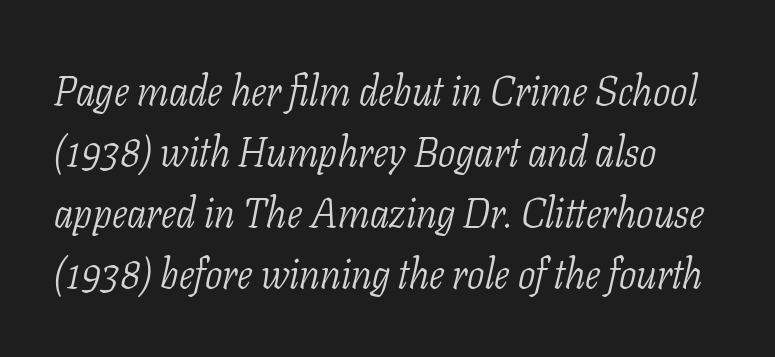
{"serif": "yes", "italic": "yes", "lean": "right", "slant_degrees": 11, "bold": "no", "weight": "light", "width": "condensed", "stroke_contrast": "low", "x_height": "medium", "monospaced": "no", "underline": "no", "line_spacing": "normal", "line_spacing_ratio": 1.49, "letter_spacing": "normal", "letter_spacing_em": 0.0, "glyph_px": 41}
